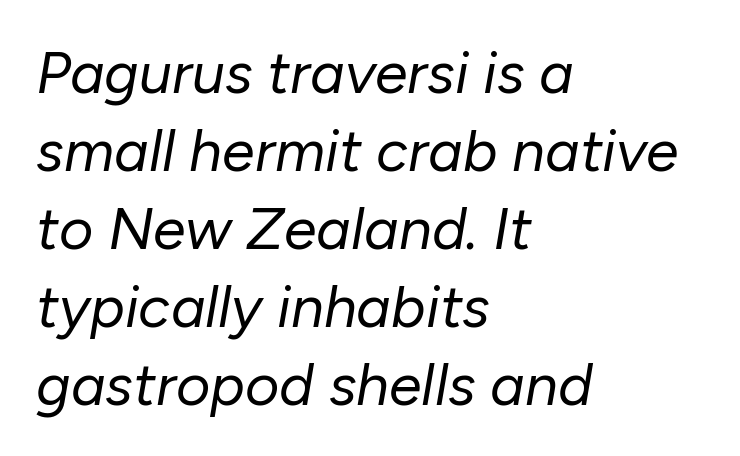
Leftover space on each line is placed entirely after the last word. The designer left line spacing at the default. Yep, that's italic — everything's leaning. Weight: in the light-to-regular range. The letterforms sit shoulder to shoulder at normal distance.
